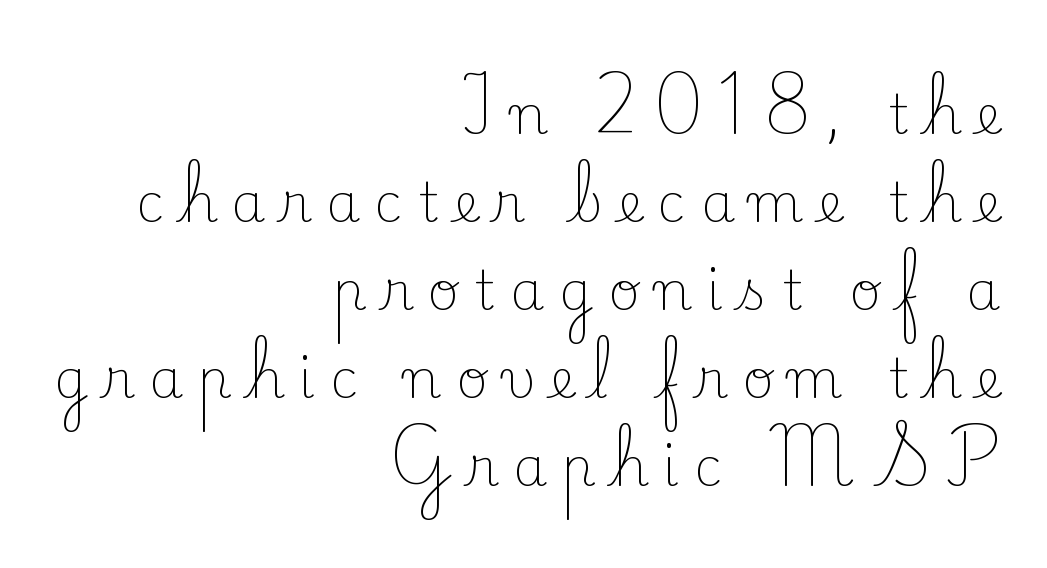
The image shows 54 px light serif type, upright; set right-aligned, normal line spacing (1.63x), unusually wide letter spacing (+0.28 em), not underlined; low stroke contrast and a small x-height.
